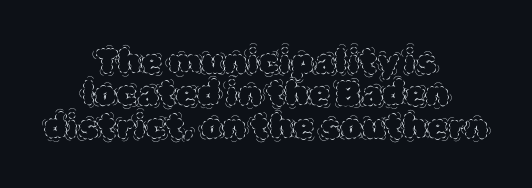
Q: Is the text bold? A: No.
Q: Is the text italic (slanted)? A: No, it is upright.
Q: Is the text underlined? A: No.
Q: How is the paragraph aligned? A: Centered.
Q: Is the spacing between letters normal or unusually wide? A: Normal.
Q: Is the spacing between lines tight, normal or loose? A: Tight.
Q: Width (condensed, normal, or wide)? A: Normal.
Q: x-height? A: Large.
Q: Monospaced? A: No.
